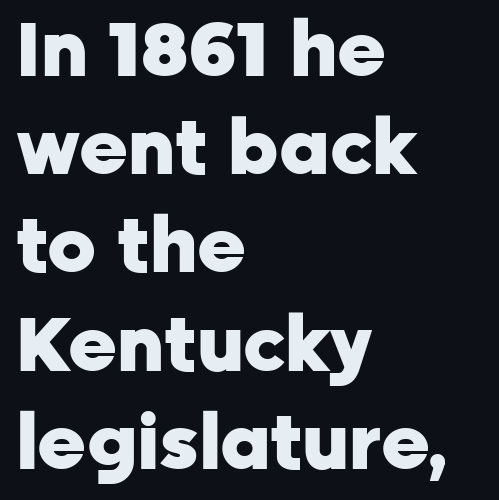
Q: Is the text bold? A: Yes.
Q: Is the text italic (slanted)? A: No, it is upright.
Q: Is the typeface a serif or a sans-serif typeface? A: Sans-serif.
Q: Is the text underlined? A: No.
Q: How is the paragraph aligned? A: Left-aligned.
Q: Is the spacing between letters normal or unusually wide? A: Normal.
Q: Is the spacing between lines tight, normal or loose? A: Normal.
Q: Width (condensed, normal, or wide)? A: Normal.
Q: Stroke contrast? A: Low.
Q: x-height? A: Medium.
Q: Monospaced? A: No.
